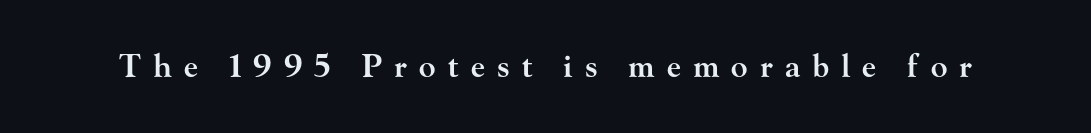
Q: Is the text bold? A: Semi-bold.
Q: Is the text italic (slanted)? A: No, it is upright.
Q: Is the typeface a serif or a sans-serif typeface? A: Serif.
Q: Is the text underlined? A: No.
Q: Is the spacing between letters normal or unusually wide? A: Unusually wide.
Q: Width (condensed, normal, or wide)? A: Wide.
Q: Stroke contrast? A: High.
Q: x-height? A: Small.
Q: Monospaced? A: No.
